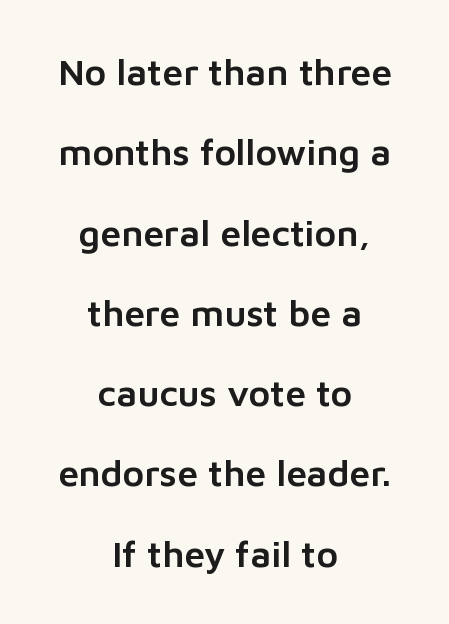
The image shows 37 px sans-serif type, upright; set centered, loose line spacing (2.17x), normal letter spacing, not underlined; low stroke contrast and a medium x-height.
